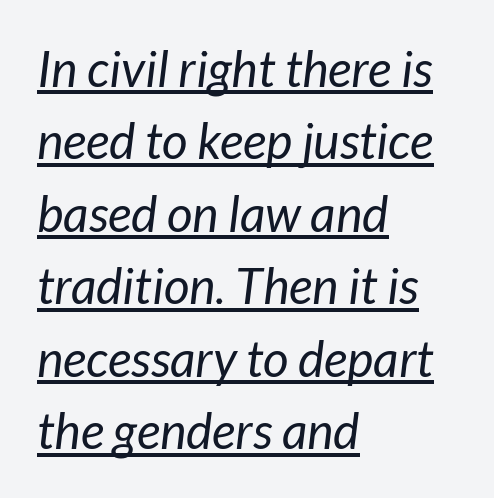
{"italic": "yes", "lean": "right", "slant_degrees": 7, "bold": "no", "weight": "regular", "width": "normal", "stroke_contrast": "low", "x_height": "medium", "monospaced": "no", "underline": "yes", "align": "left", "line_spacing": "normal", "line_spacing_ratio": 1.45, "letter_spacing": "normal", "letter_spacing_em": 0.0, "glyph_px": 50}
